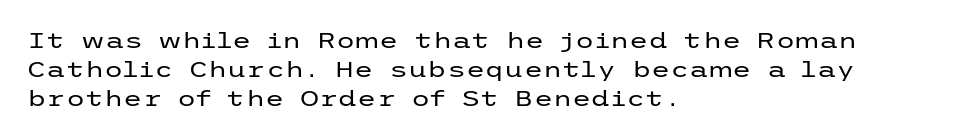
{"italic": "no", "bold": "no", "underline": "no", "align": "left", "line_spacing": "normal", "line_spacing_ratio": 1.31, "letter_spacing": "normal", "letter_spacing_em": 0.0, "glyph_px": 22}
